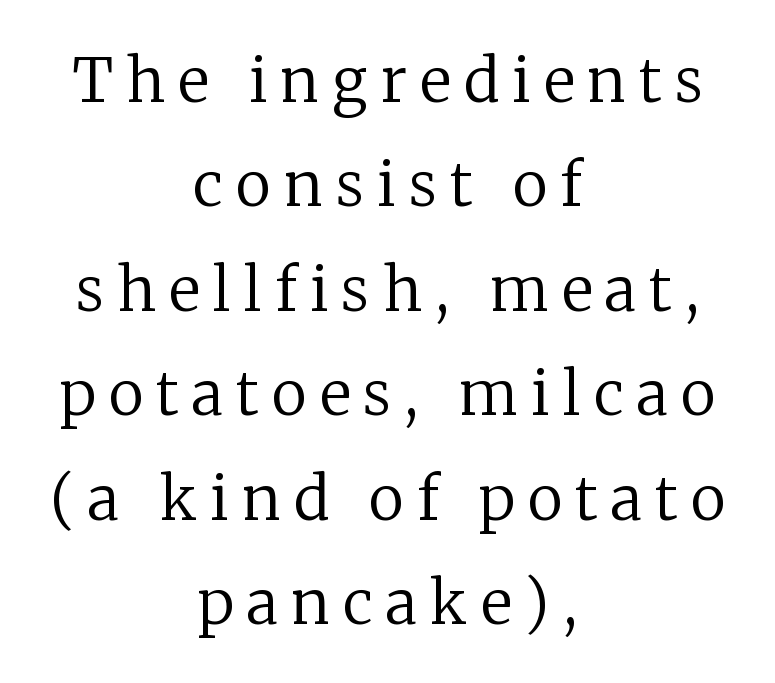
{"serif": "yes", "italic": "no", "bold": "no", "weight": "regular", "width": "normal", "stroke_contrast": "low", "x_height": "medium", "monospaced": "no", "underline": "no", "align": "center", "line_spacing_ratio": 1.74, "letter_spacing": "wide", "letter_spacing_em": 0.22, "glyph_px": 60}
